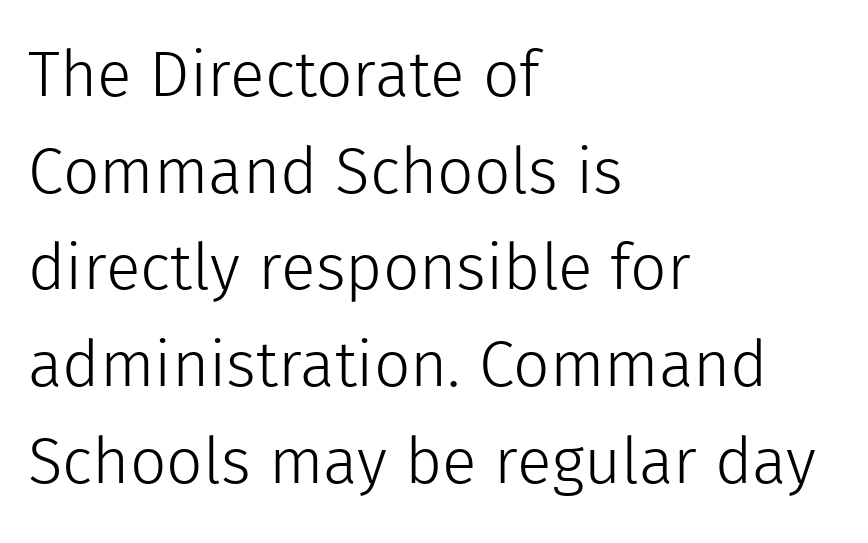
Q: Is the text bold? A: No.
Q: Is the text italic (slanted)? A: No, it is upright.
Q: Is the typeface a serif or a sans-serif typeface? A: Sans-serif.
Q: Is the text underlined? A: No.
Q: How is the paragraph aligned? A: Left-aligned.
Q: Is the spacing between letters normal or unusually wide? A: Normal.
Q: Is the spacing between lines tight, normal or loose? A: Normal.
Q: Width (condensed, normal, or wide)? A: Normal.
Q: x-height? A: Medium.
Q: Monospaced? A: No.
